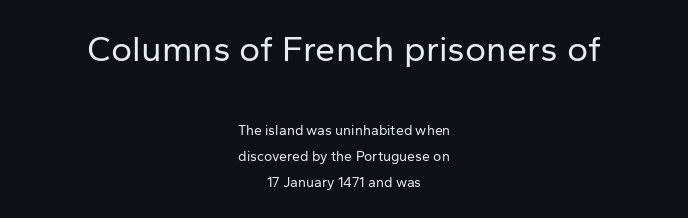
{"serif": "no", "italic": "no", "bold": "no", "weight": "regular", "width": "normal", "stroke_contrast": "low", "x_height": "medium", "monospaced": "no", "underline": "no", "align": "center", "line_spacing_ratio": 1.84, "letter_spacing": "normal", "letter_spacing_em": 0.0, "larger_block": "first", "size_ratio": 2.57, "glyph_px": 36}
